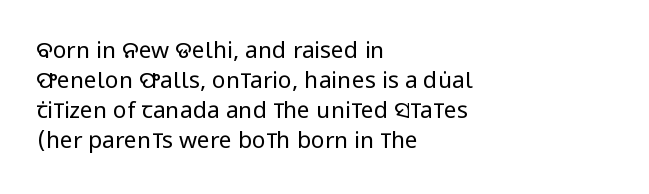
The image shows 23 px text type, upright; set left-aligned, normal line spacing (1.3x), normal letter spacing, not underlined.
